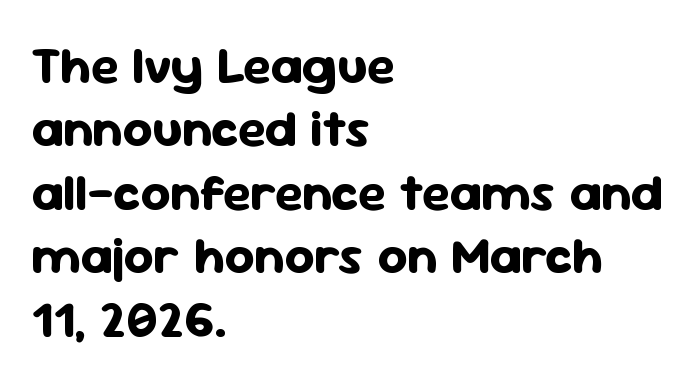
The image shows 52 px bold sans-serif type, upright; set left-aligned, line spacing 1.22x, normal letter spacing, not underlined; low stroke contrast and a medium x-height.
